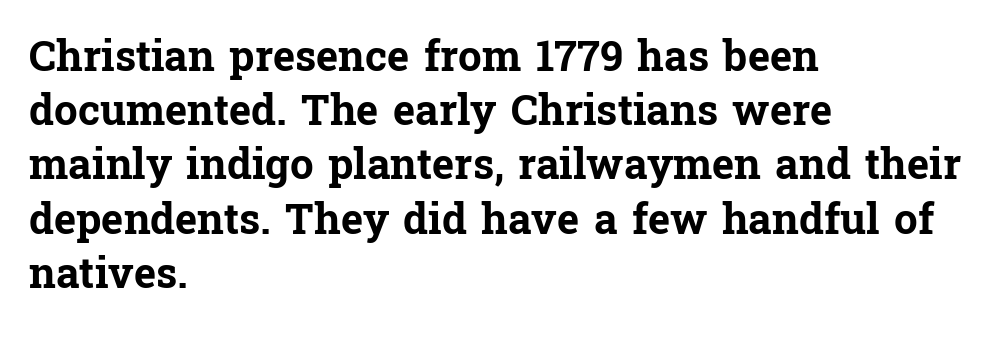
Students, observe: this is what conventionally led text looks like. The letters are bold, with thick, heavy strokes. The letters carry serifs — small finishing strokes at the ends of their stems. Words appear dense and cohesive because spacing is normal. Varying glyph widths throughout — classic text-font behaviour.
